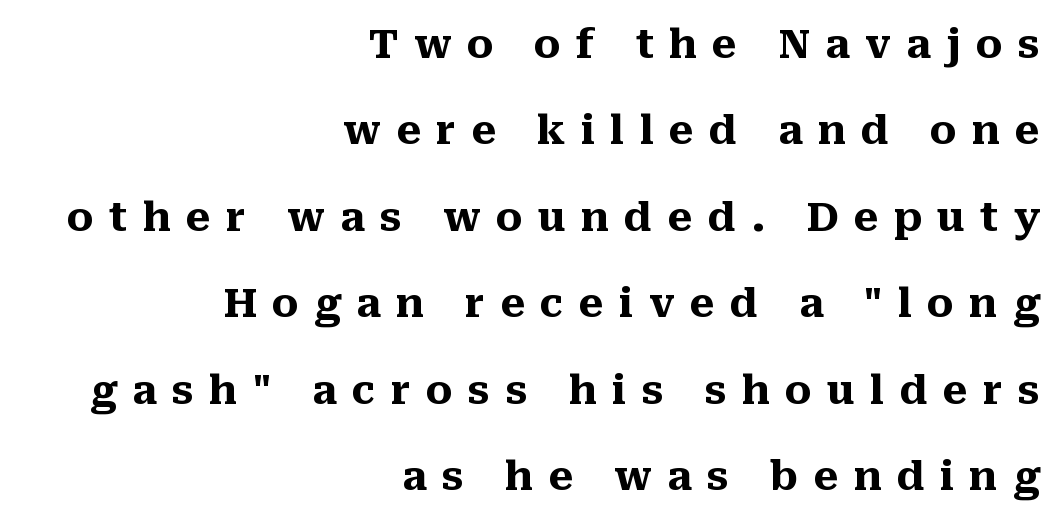
The image shows 40 px heavy serif type, upright; set right-aligned, loose line spacing (2.16x), unusually wide letter spacing (+0.38 em), not underlined; medium stroke contrast and a medium x-height.
